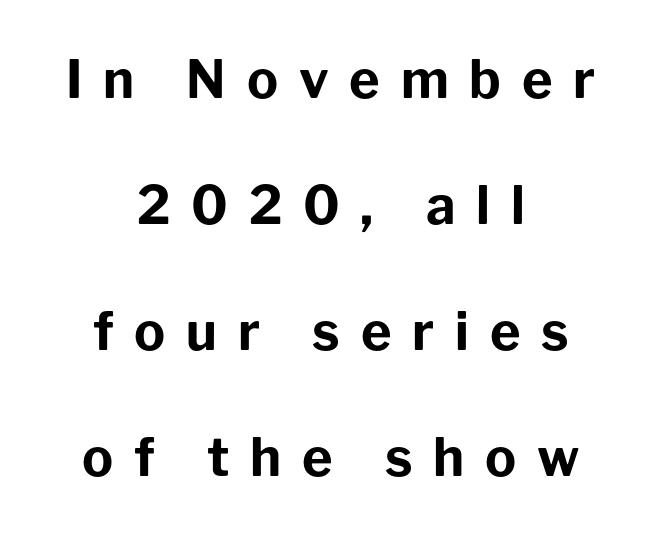
Q: Is the text bold? A: Yes.
Q: Is the text italic (slanted)? A: No, it is upright.
Q: Is the typeface a serif or a sans-serif typeface? A: Sans-serif.
Q: Is the text underlined? A: No.
Q: How is the paragraph aligned? A: Centered.
Q: Is the spacing between letters normal or unusually wide? A: Unusually wide.
Q: Is the spacing between lines tight, normal or loose? A: Loose.
Q: Width (condensed, normal, or wide)? A: Normal.
Q: Stroke contrast? A: Low.
Q: x-height? A: Medium.
Q: Monospaced? A: No.
